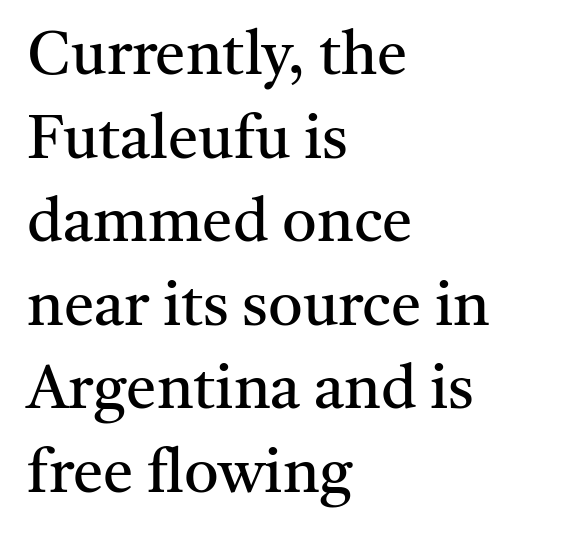
What kind of face is this? One with serifs. Whoever set this chose a conventional vertical rhythm. No chunkiness to these letters — they're not bold. Words float on clear page, feet unadorned. Every row of glyphs begins at an identical x-position on the left.
